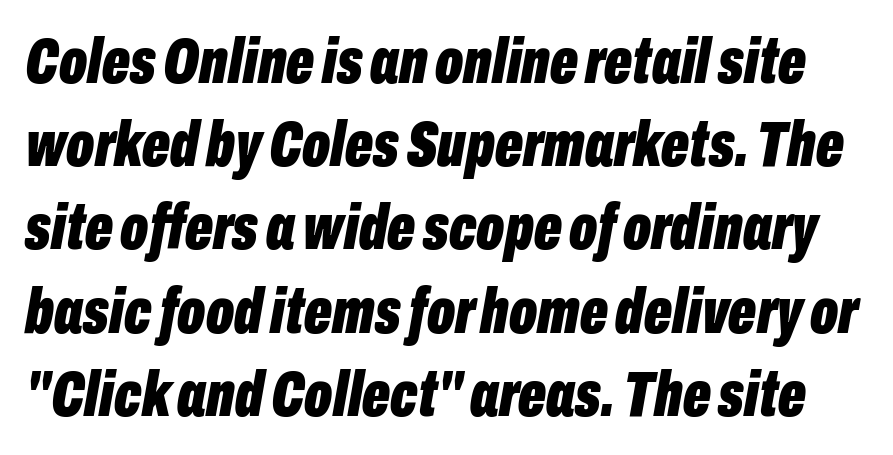
{"italic": "yes", "lean": "right", "slant_degrees": 10, "bold": "yes", "weight": "bold", "width": "condensed", "stroke_contrast": "low", "x_height": "medium", "monospaced": "no", "underline": "no", "line_spacing": "normal", "line_spacing_ratio": 1.28, "letter_spacing": "normal", "letter_spacing_em": 0.0, "glyph_px": 65}
